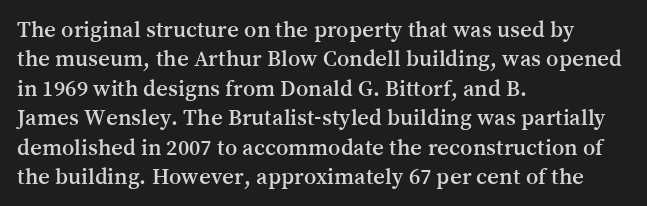
{"italic": "no", "underline": "no", "align": "left", "line_spacing": "normal", "line_spacing_ratio": 1.28, "letter_spacing": "normal", "letter_spacing_em": 0.0, "glyph_px": 23}
